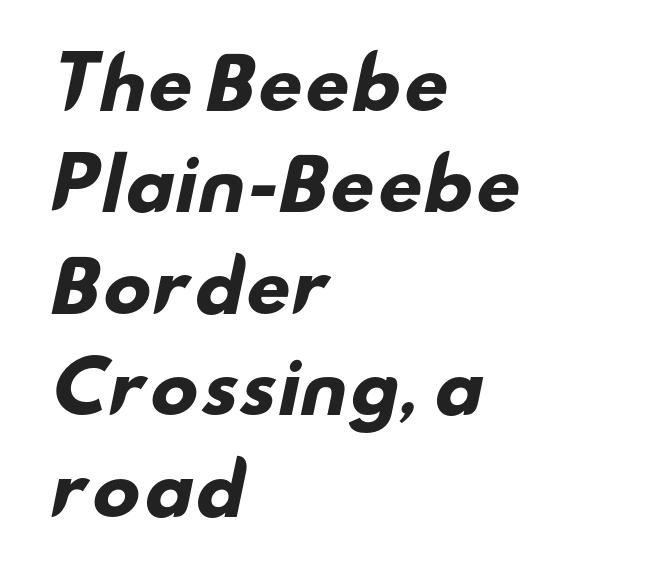
{"serif": "no", "bold": "yes", "weight": "heavy", "width": "wide", "stroke_contrast": "low", "x_height": "small", "monospaced": "no", "underline": "no", "align": "left", "line_spacing": "normal", "line_spacing_ratio": 1.45, "letter_spacing": "normal", "letter_spacing_em": 0.0, "glyph_px": 70}
